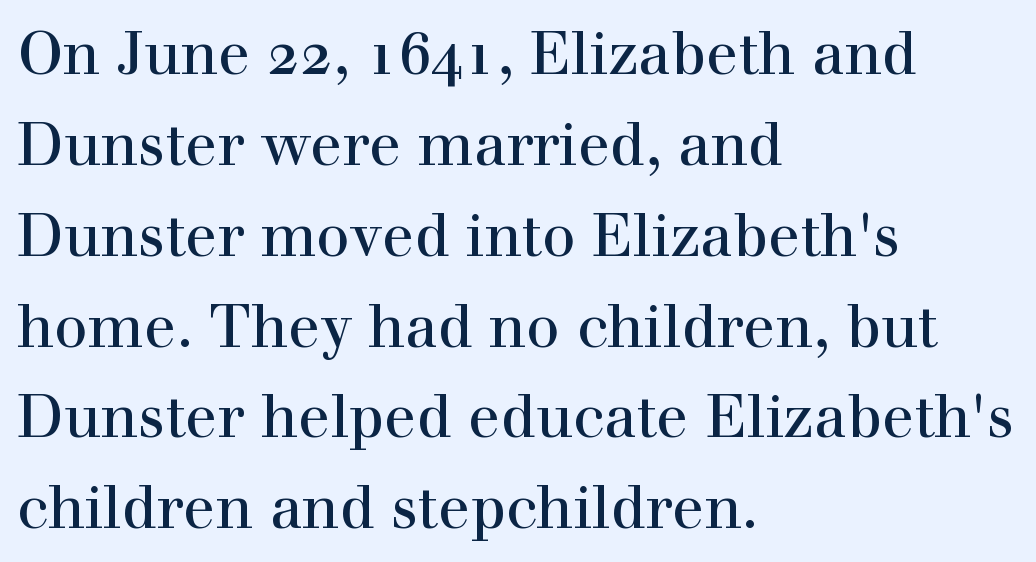
A typesetter would call this leading conventional body-copy spacing. The text was rendered using a seriffed face with decorative stroke endings. This rendering leaves character spacing at its baseline value. Do the letters lean? They stand straight.
